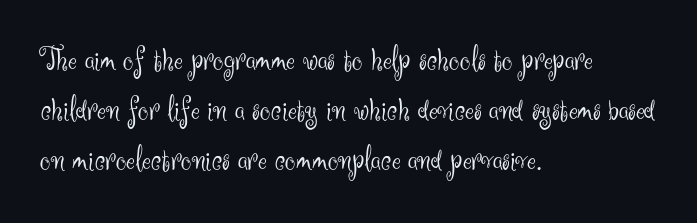
Q: Is the text bold? A: No.
Q: Is the text italic (slanted)? A: No, it is upright.
Q: Is the typeface a serif or a sans-serif typeface? A: Sans-serif.
Q: Is the text underlined? A: No.
Q: How is the paragraph aligned? A: Left-aligned.
Q: Is the spacing between letters normal or unusually wide? A: Normal.
Q: Is the spacing between lines tight, normal or loose? A: Normal.
Q: Width (condensed, normal, or wide)? A: Normal.
Q: Stroke contrast? A: Medium.
Q: x-height? A: Small.
Q: Monospaced? A: No.
